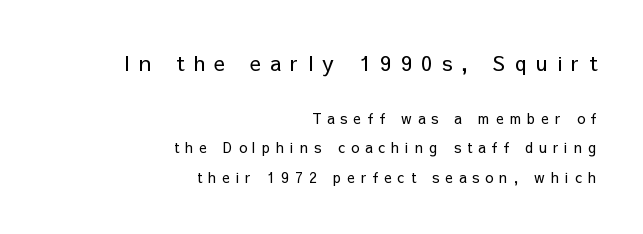
{"italic": "no", "bold": "no", "underline": "no", "align": "right", "line_spacing": "loose", "line_spacing_ratio": 2.1, "letter_spacing": "wide", "letter_spacing_em": 0.44, "larger_block": "first", "size_ratio": 1.5, "glyph_px": 21}
